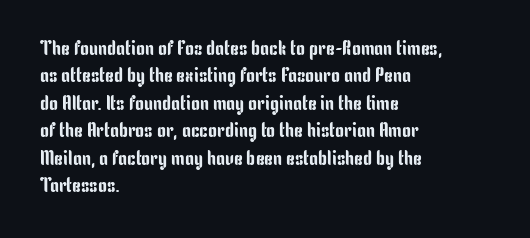
{"italic": "no", "underline": "no", "align": "left", "line_spacing": "normal", "line_spacing_ratio": 1.37, "letter_spacing": "normal", "letter_spacing_em": 0.0, "glyph_px": 20}
